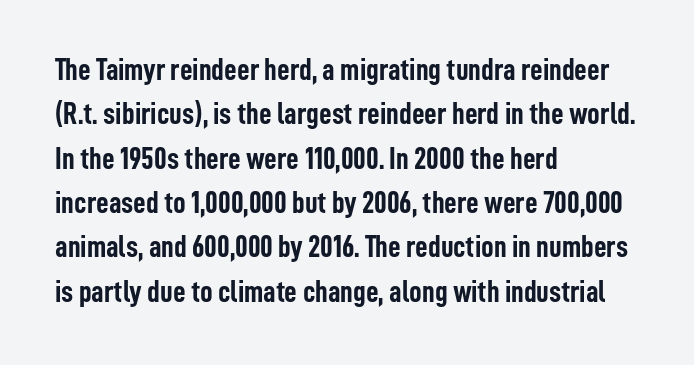
Q: Is the text bold? A: Yes.
Q: Is the text italic (slanted)? A: No, it is upright.
Q: Is the typeface a serif or a sans-serif typeface? A: Sans-serif.
Q: Is the text underlined? A: No.
Q: How is the paragraph aligned? A: Left-aligned.
Q: Is the spacing between letters normal or unusually wide? A: Normal.
Q: Is the spacing between lines tight, normal or loose? A: Normal.
Q: Width (condensed, normal, or wide)? A: Condensed.
Q: Stroke contrast? A: Low.
Q: x-height? A: Medium.
Q: Monospaced? A: No.
